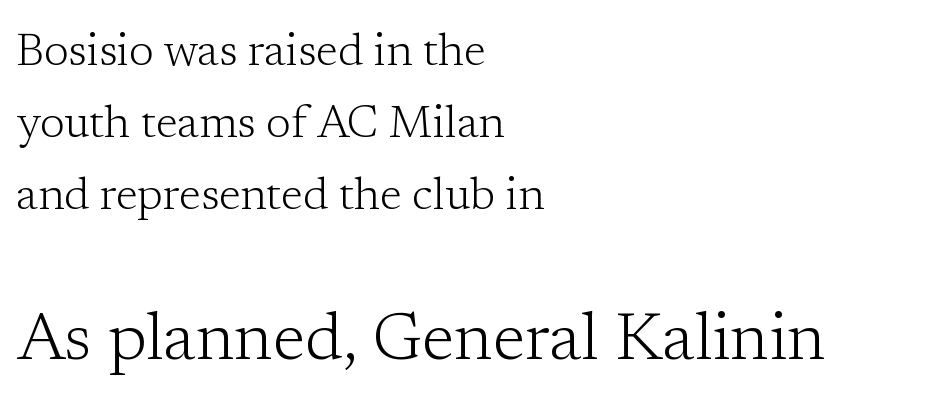
{"serif": "yes", "italic": "no", "bold": "no", "weight": "light", "width": "normal", "stroke_contrast": "low", "x_height": "medium", "monospaced": "no", "underline": "no", "align": "left", "line_spacing": "normal", "line_spacing_ratio": 1.6, "letter_spacing": "normal", "letter_spacing_em": 0.0, "larger_block": "second", "size_ratio": 1.49, "glyph_px": 67}
